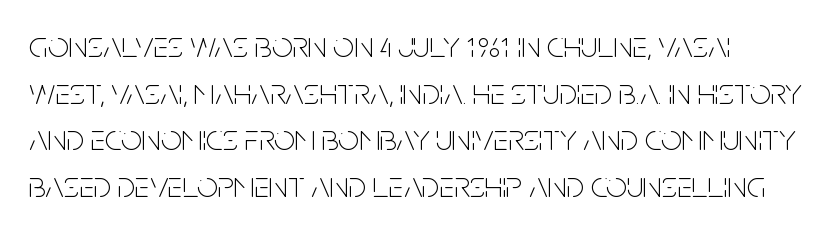
{"serif": "no", "italic": "no", "bold": "no", "weight": "thin", "width": "condensed", "stroke_contrast": "low", "x_height": "large", "monospaced": "no", "underline": "no", "line_spacing": "normal", "line_spacing_ratio": 1.26, "letter_spacing": "normal", "letter_spacing_em": 0.0, "glyph_px": 37}
